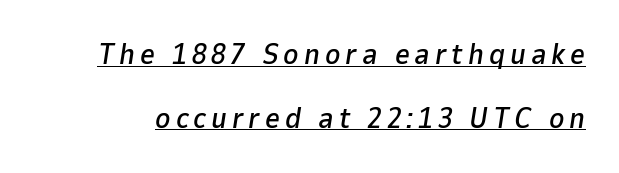
Q: Is the text italic (slanted)? A: Yes, it leans right by about 9 degrees.
Q: Is the text underlined? A: Yes.
Q: Is the spacing between lines tight, normal or loose? A: Loose.
Q: Width (condensed, normal, or wide)? A: Normal.
Q: Stroke contrast? A: Low.
Q: x-height? A: Medium.
Q: Monospaced? A: No.
